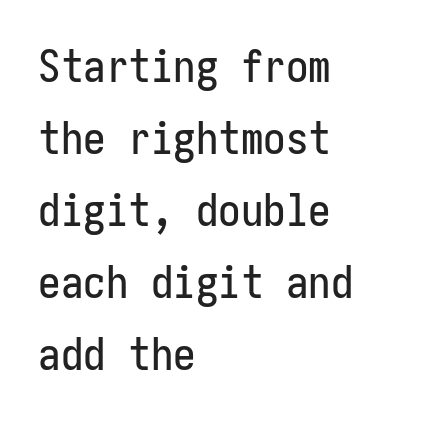
Is the block centered? No — it sits flush against the left margin. Tracking here is standard; glyphs follow each other at the usual distance. Classification — sans serif. Regular leading. The typography opts for an upright posture over an oblique one.
